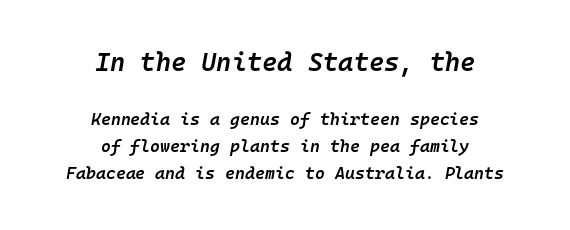
{"italic": "yes", "lean": "right", "slant_degrees": 10, "bold": "semi", "underline": "no", "align": "center", "line_spacing": "normal", "line_spacing_ratio": 1.61, "letter_spacing": "normal", "letter_spacing_em": 0.0, "larger_block": "first", "size_ratio": 1.53, "glyph_px": 26}
